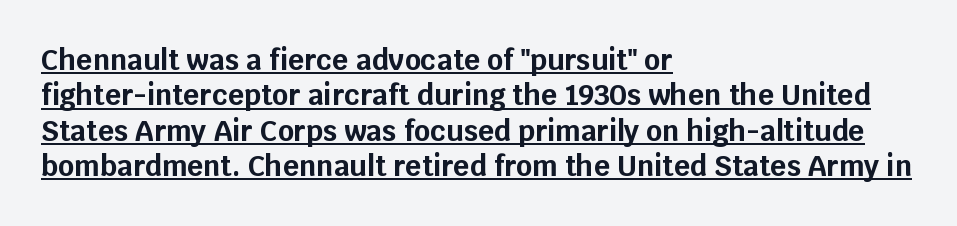
The image shows 28 px bold sans-serif type, upright; set left-aligned, normal line spacing (1.26x), normal letter spacing, underlined; low stroke contrast and a large x-height.
